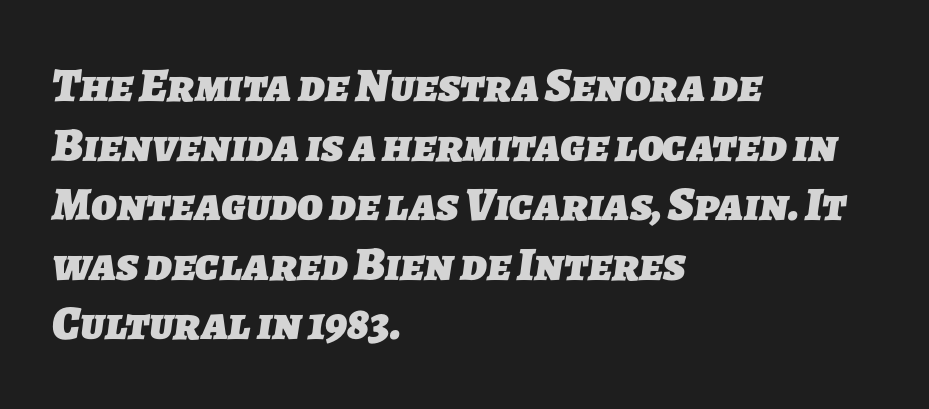
Q: Is the text bold? A: Yes.
Q: Is the typeface a serif or a sans-serif typeface? A: Sans-serif.
Q: Is the text underlined? A: No.
Q: How is the paragraph aligned? A: Left-aligned.
Q: Is the spacing between letters normal or unusually wide? A: Normal.
Q: Width (condensed, normal, or wide)? A: Normal.
Q: Stroke contrast? A: Low.
Q: x-height? A: Medium.
Q: Monospaced? A: No.
